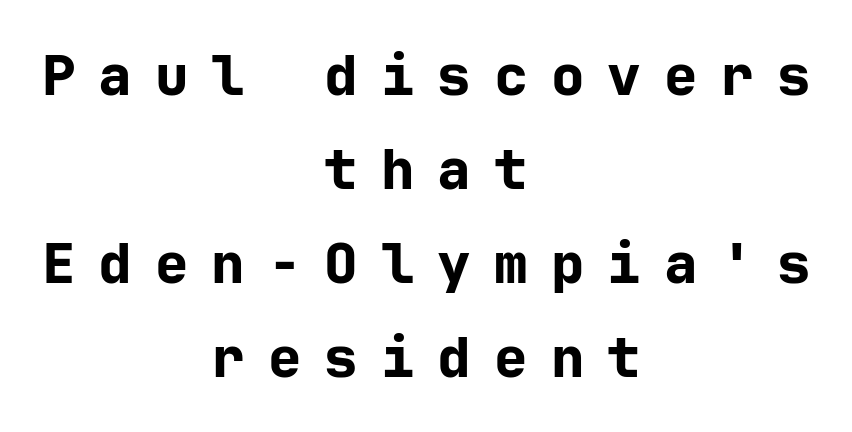
Look at the stroke-to-counter ratio: heavy, a bold. Summary of vertical rhythm: regular, with standard interline spacing. The tracking reads as deliberately expanded to a designer's eye. The gap between lines stays unmarked. Typeset on center — no edge is straight. This sample uses an upright cut, with every glyph sitting square on the baseline.
